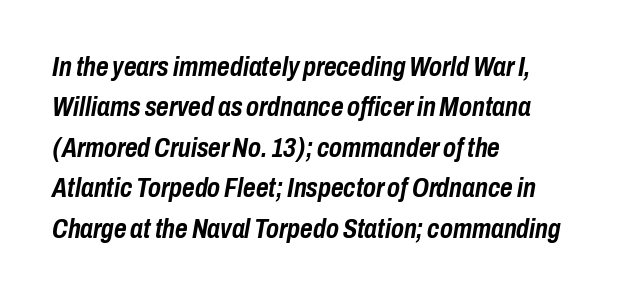
The image shows 27 px bold type, italic (leaning right); set left-aligned, normal line spacing (1.5x), normal letter spacing, not underlined.
